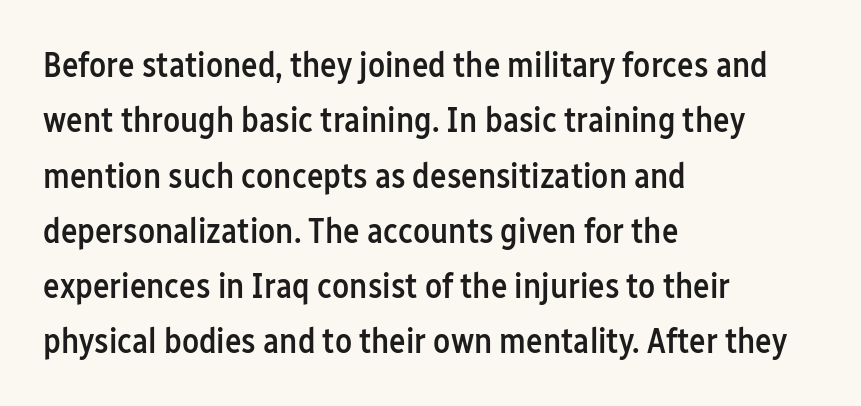
{"serif": "no", "italic": "no", "bold": "semi", "weight": "semibold", "width": "condensed", "stroke_contrast": "low", "x_height": "medium", "monospaced": "no", "underline": "no", "align": "left", "line_spacing": "normal", "line_spacing_ratio": 1.58, "letter_spacing": "normal", "letter_spacing_em": 0.0, "glyph_px": 35}
